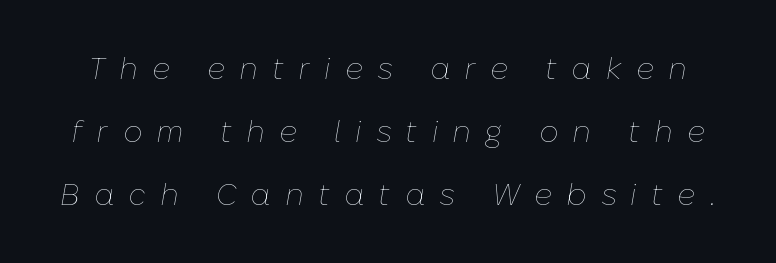
The image shows 30 px thin type, italic (leaning right); set loose line spacing (2.1x), unusually wide letter spacing (+0.48 em), not underlined; low stroke contrast and a medium x-height.
